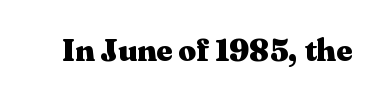
The image shows 31 px heavy, wide serif type, upright; set normal letter spacing, not underlined; medium stroke contrast and a medium x-height.
